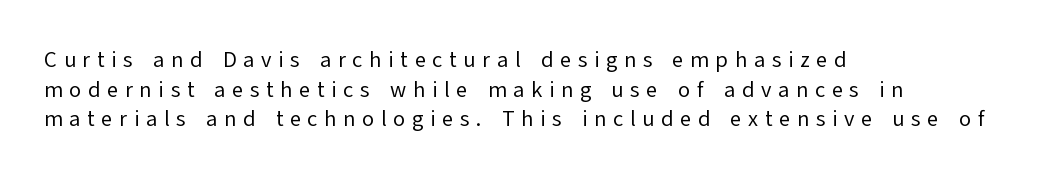
The image shows 22 px text type, upright; set left-aligned, normal line spacing (1.35x), unusually wide letter spacing (+0.3 em), not underlined.
